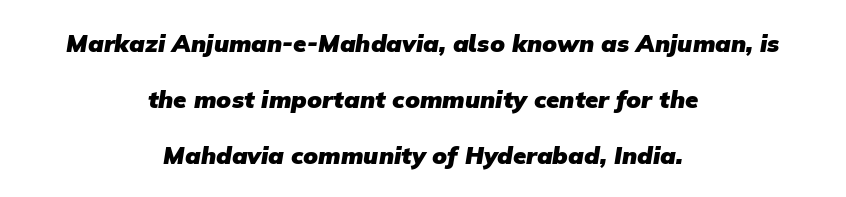
The baseline area is clear. These lines stack symmetrically, like a column narrowing and widening about its center. How heavy is the stroke? Heavy — this is a bold. Does extra space separate the letters? No, they use regular spacing.
